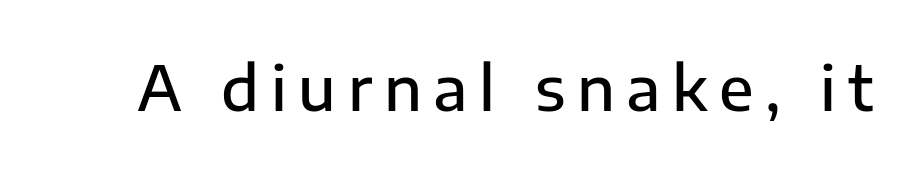
The image shows 61 px semibold sans-serif type, upright; set not underlined; low stroke contrast and a medium x-height.
